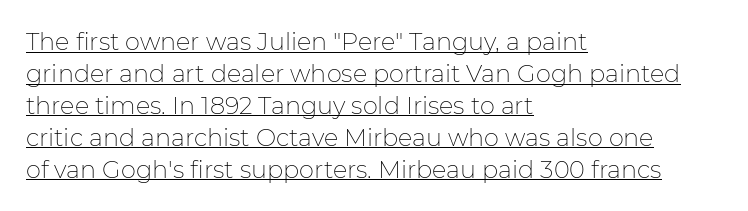
The typesetter has applied underlining to the passage shown. The type is set solid horizontally, with unmodified tracking. Whoever set this chose a conventional vertical rhythm. The strokes carry an ordinary text weight at most. Casual observation: everything's shoved over to the left.
